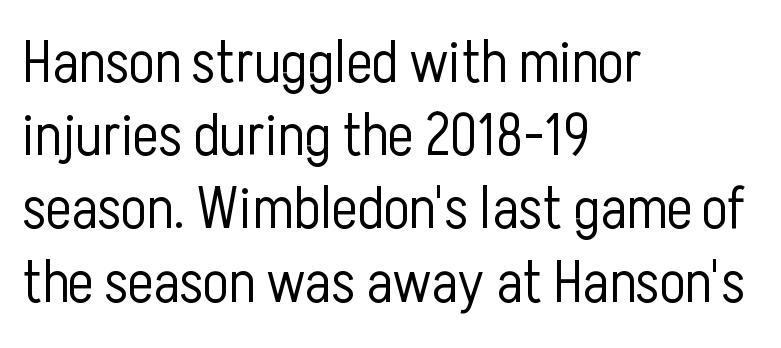
The image shows 60 px light, condensed sans-serif type, upright; set left-aligned, line spacing 1.22x, normal letter spacing, not underlined; low stroke contrast and a medium x-height.
